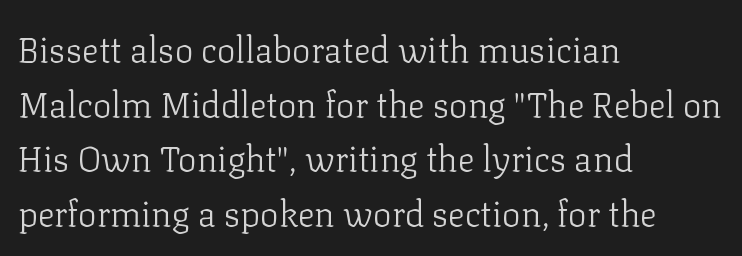
Q: Is the text bold? A: No.
Q: Is the text italic (slanted)? A: No, it is upright.
Q: Is the typeface a serif or a sans-serif typeface? A: Serif.
Q: Is the text underlined? A: No.
Q: How is the paragraph aligned? A: Left-aligned.
Q: Is the spacing between letters normal or unusually wide? A: Normal.
Q: Is the spacing between lines tight, normal or loose? A: Normal.
Q: Width (condensed, normal, or wide)? A: Normal.
Q: Stroke contrast? A: Low.
Q: x-height? A: Medium.
Q: Monospaced? A: No.
